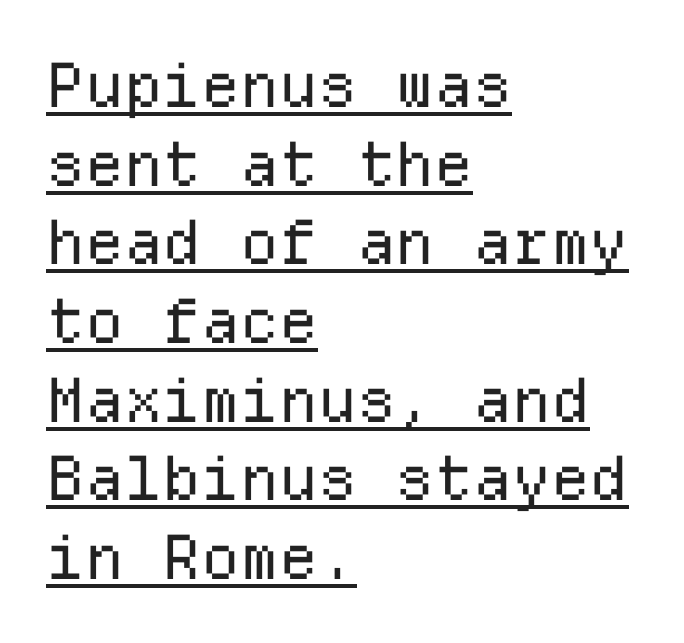
Q: Is the text bold? A: No.
Q: Is the text italic (slanted)? A: No, it is upright.
Q: Is the typeface a serif or a sans-serif typeface? A: Sans-serif.
Q: Is the text underlined? A: Yes.
Q: How is the paragraph aligned? A: Left-aligned.
Q: Is the spacing between letters normal or unusually wide? A: Normal.
Q: Is the spacing between lines tight, normal or loose? A: Normal.
Q: Width (condensed, normal, or wide)? A: Normal.
Q: Stroke contrast? A: Low.
Q: x-height? A: Medium.
Q: Monospaced? A: Yes.
